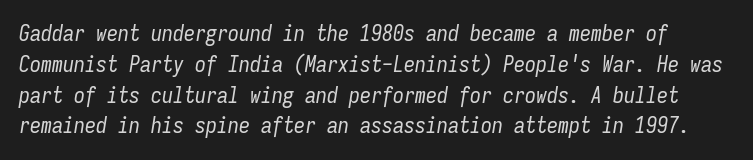
The image shows 22 px text type, italic (leaning right); set normal line spacing (1.4x), normal letter spacing, not underlined.
